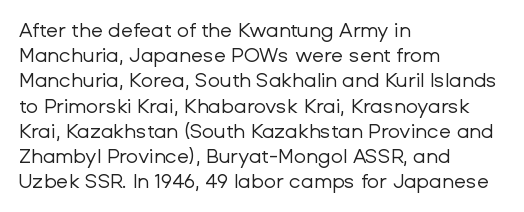
The image shows 20 px text type, upright; set left-aligned, normal line spacing (1.26x), normal letter spacing, not underlined.
